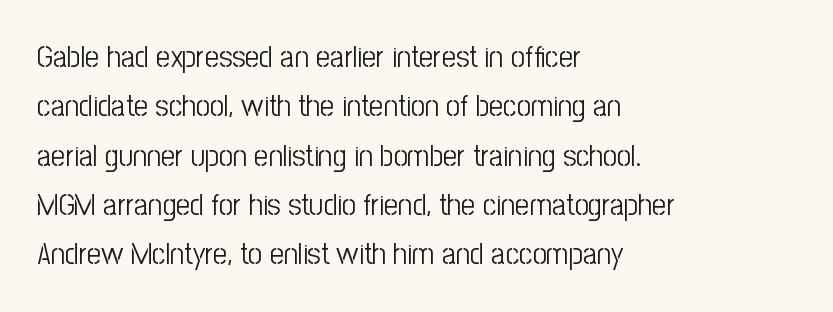
{"serif": "no", "italic": "no", "bold": "no", "weight": "light", "width": "condensed", "stroke_contrast": "low", "x_height": "medium", "monospaced": "no", "underline": "no", "align": "left", "line_spacing": "normal", "line_spacing_ratio": 1.59, "letter_spacing": "normal", "letter_spacing_em": 0.0, "glyph_px": 31}
